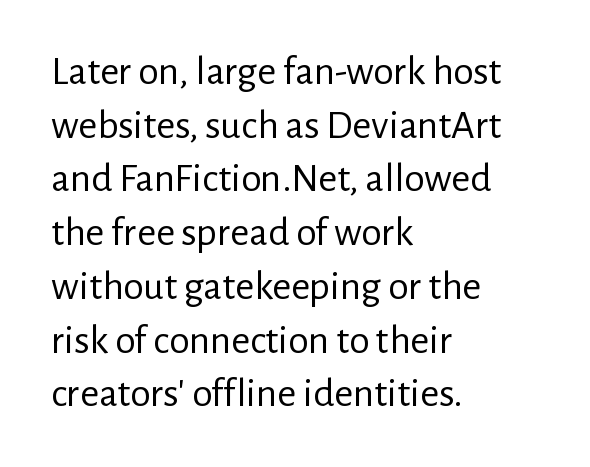
Q: Is the text bold? A: No.
Q: Is the text italic (slanted)? A: No, it is upright.
Q: Is the typeface a serif or a sans-serif typeface? A: Sans-serif.
Q: Is the text underlined? A: No.
Q: How is the paragraph aligned? A: Left-aligned.
Q: Is the spacing between letters normal or unusually wide? A: Normal.
Q: Is the spacing between lines tight, normal or loose? A: Normal.
Q: Width (condensed, normal, or wide)? A: Normal.
Q: Stroke contrast? A: Low.
Q: x-height? A: Medium.
Q: Monospaced? A: No.
